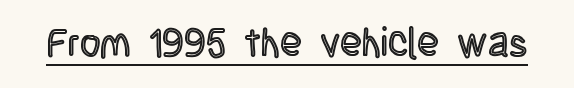
The image shows 40 px condensed type, upright; set normal letter spacing, underlined; a large x-height.
